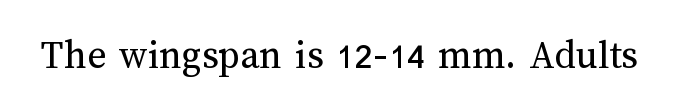
Descenders are the only things crossing below the line. Characters follow at the spacing the type designer built in. No extra ink here — the face is not bold. Quick note: not italic, upright. The face used here is proportionally spaced, like ordinary book or web type.
